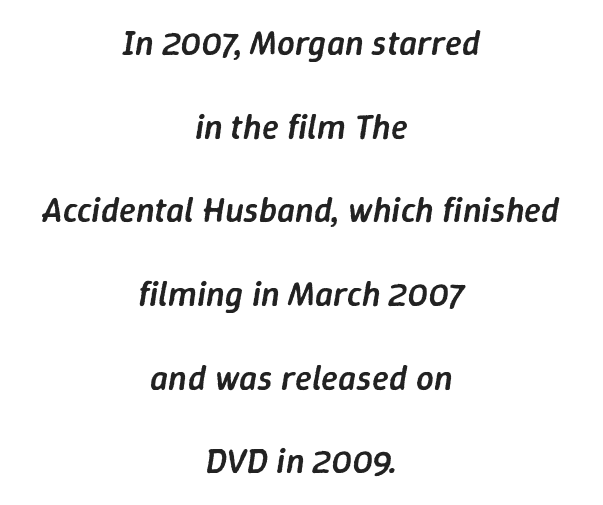
The image shows 35 px semibold type, italic (leaning right); set centered, loose line spacing (2.39x), normal letter spacing, not underlined; low stroke contrast and a medium x-height.
